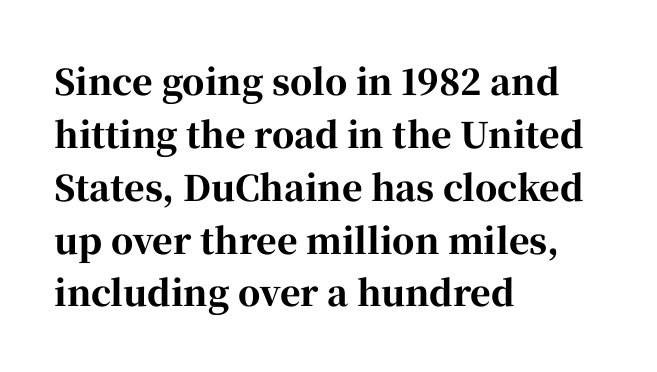
{"serif": "yes", "italic": "no", "bold": "yes", "weight": "bold", "width": "normal", "stroke_contrast": "high", "x_height": "medium", "monospaced": "no", "underline": "no", "align": "left", "line_spacing": "normal", "line_spacing_ratio": 1.51, "letter_spacing": "normal", "letter_spacing_em": 0.0, "glyph_px": 35}
